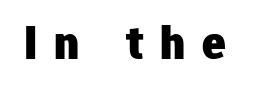
{"serif": "no", "italic": "no", "bold": "yes", "weight": "heavy", "width": "normal", "stroke_contrast": "low", "x_height": "medium", "monospaced": "no", "underline": "no", "letter_spacing": "wide", "letter_spacing_em": 0.34, "glyph_px": 49}
